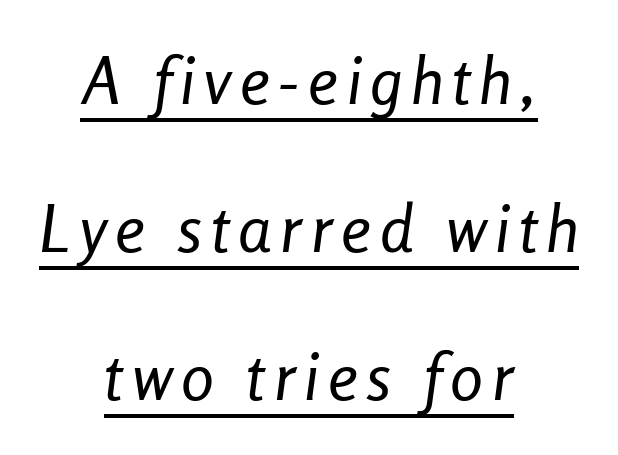
Q: Is the text bold? A: No.
Q: Is the text italic (slanted)? A: Yes, it leans right by about 8 degrees.
Q: Is the text underlined? A: Yes.
Q: How is the paragraph aligned? A: Centered.
Q: Is the spacing between lines tight, normal or loose? A: Loose.
Q: Width (condensed, normal, or wide)? A: Condensed.
Q: Stroke contrast? A: Low.
Q: x-height? A: Medium.
Q: Monospaced? A: No.
